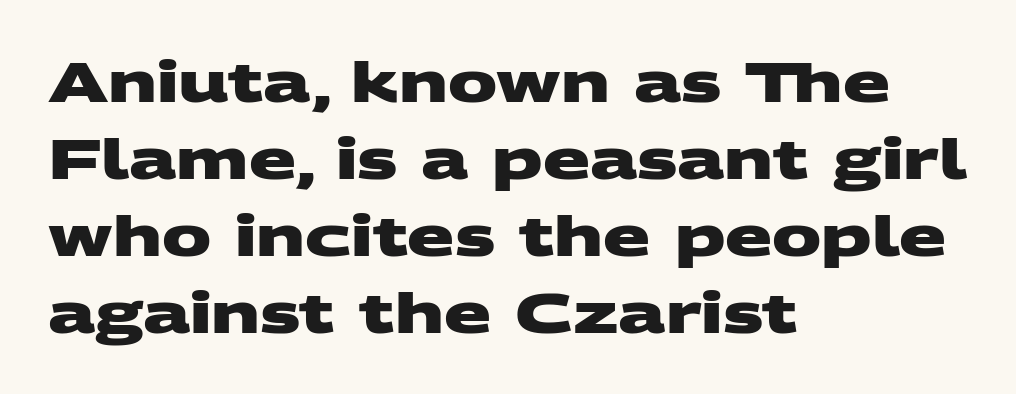
Think of a printed novel: that variable character pitch is what you see here. Each new line begins a customary step beneath the previous one. The rag falls on the right side of this text block. The text was rendered using a sans face with plain stroke endings. Check under the words: just untouched page. The glyphs have the mass of a bold cut.
